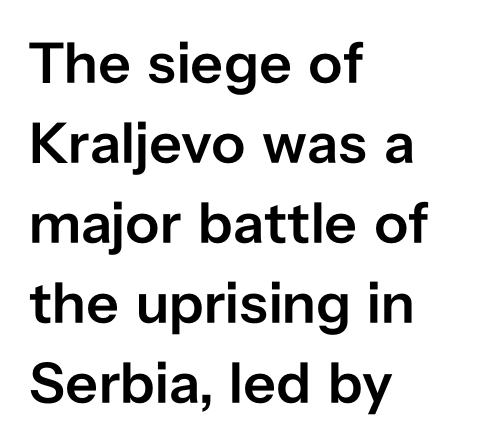
The image shows 58 px semibold sans-serif type, upright; set left-aligned, normal line spacing (1.38x), normal letter spacing, not underlined; low stroke contrast and a medium x-height.
